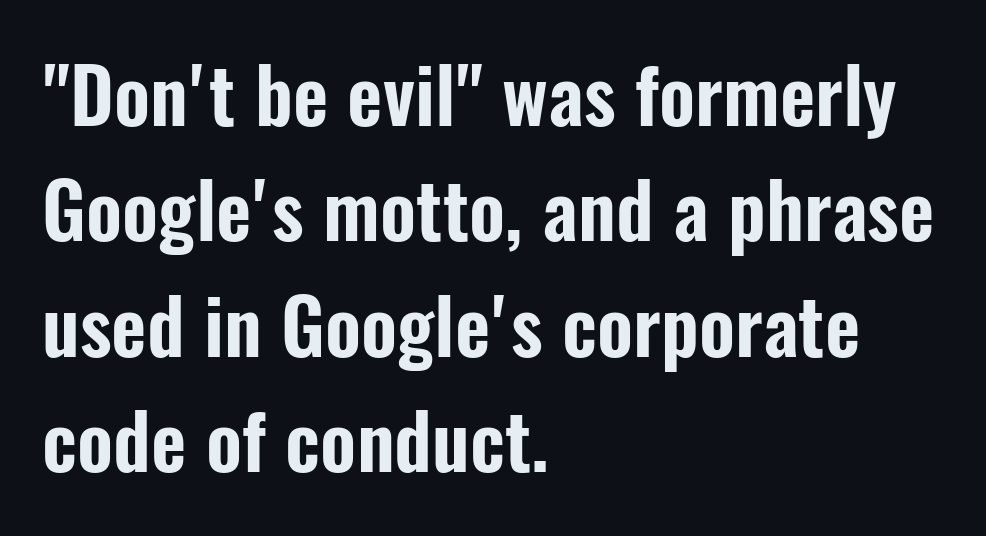
Spacing verdict: proportional, widths tailored to each character. Characters follow at the spacing the type designer built in. Check the space under the baseline: it is left empty. The font's upright variant was chosen for this text. The font family rendered here belongs to the sans-serif group.
